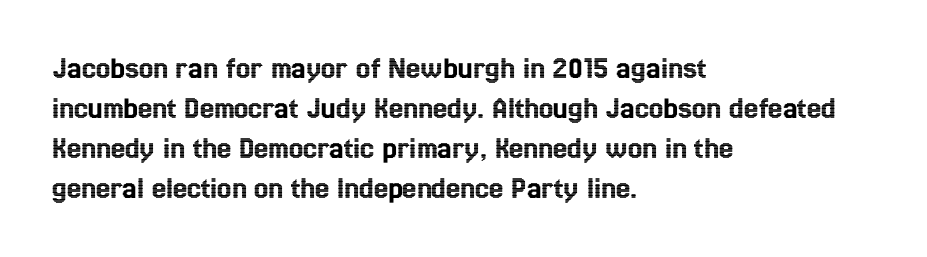
Letter spacing: default. These lines are rendered in a variable-pitch font. Layout note: lines flush left. Students, observe: this is what conventionally led text looks like.
